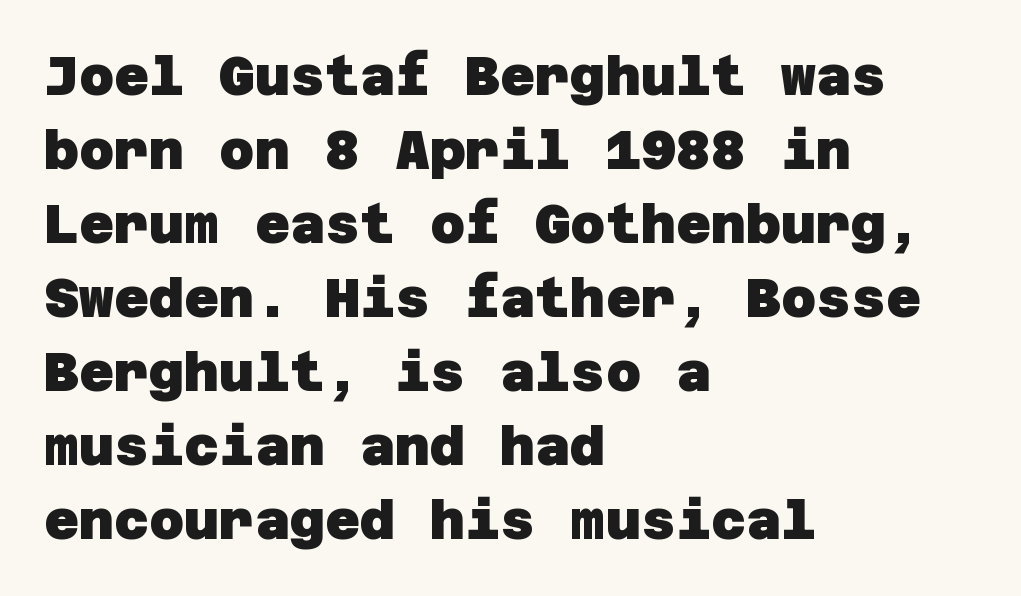
The image shows 54 px heavy sans-serif type; set left-aligned, normal line spacing (1.37x), normal letter spacing, not underlined; low stroke contrast and a large x-height.
